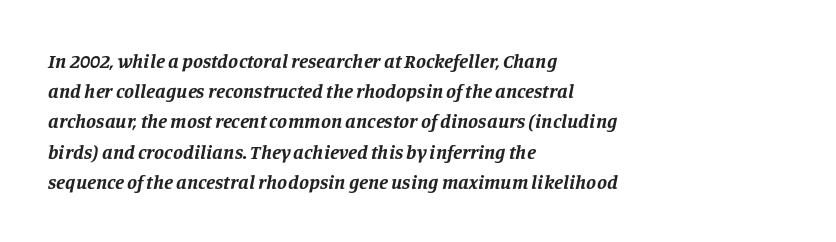
{"italic": "yes", "lean": "right", "slant_degrees": 11, "bold": "yes", "underline": "no", "align": "left", "line_spacing": "normal", "line_spacing_ratio": 1.51, "letter_spacing": "normal", "letter_spacing_em": 0.0, "glyph_px": 20}
